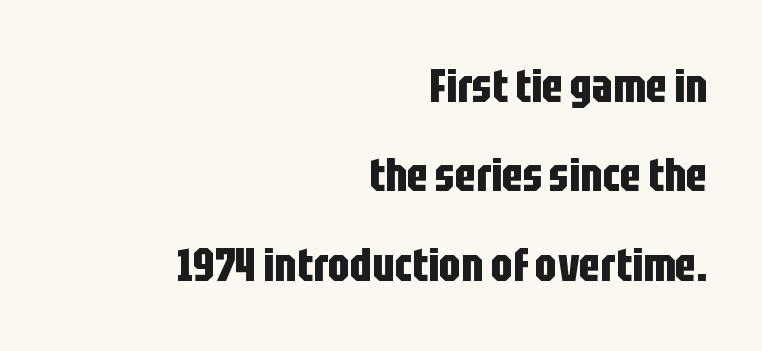
The image shows 47 px bold, condensed sans-serif type, upright; set right-aligned, loose line spacing (1.9x), normal letter spacing, not underlined; low stroke contrast and a large x-height.
